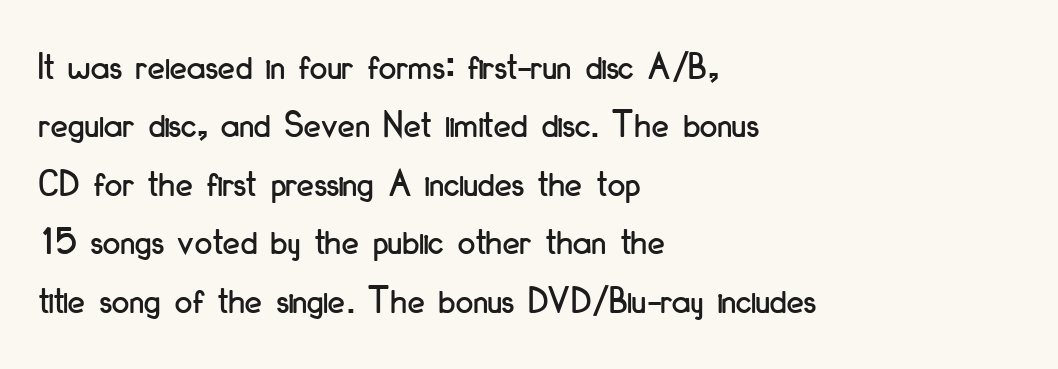
The image shows 39 px condensed sans-serif type, upright; set left-aligned, normal line spacing (1.5x), normal letter spacing, not underlined; low stroke contrast and a small x-height.
